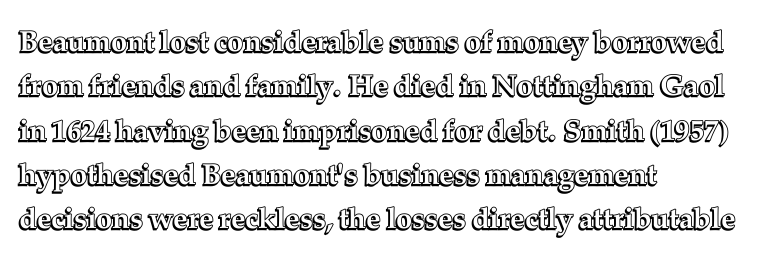
{"italic": "no", "width": "normal", "x_height": "medium", "monospaced": "no", "underline": "no", "align": "left", "line_spacing": "normal", "line_spacing_ratio": 1.53, "letter_spacing": "normal", "letter_spacing_em": 0.0, "glyph_px": 29}
